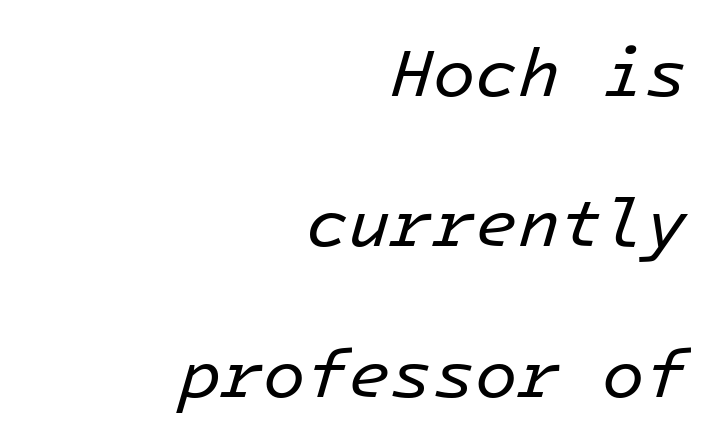
The image shows 69 px regular-weight type, italic (leaning right), monospaced; set right-aligned, loose line spacing (2.18x), normal letter spacing, not underlined; low stroke contrast and a medium x-height.
